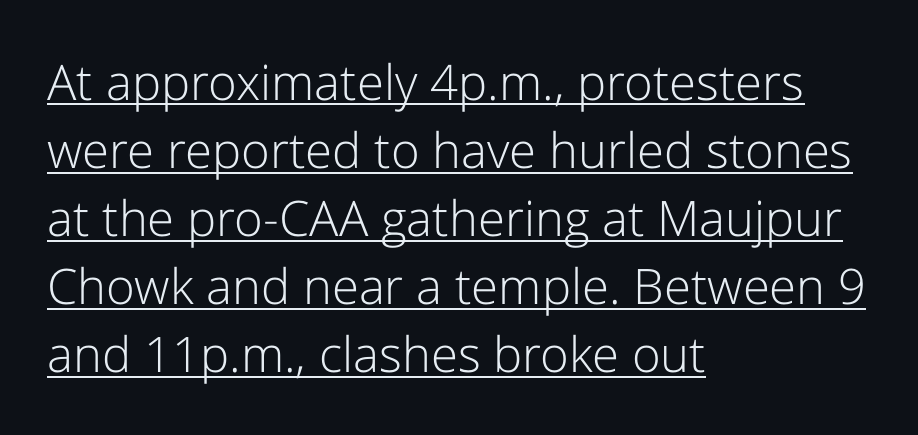
Q: Is the text bold? A: No.
Q: Is the text italic (slanted)? A: No, it is upright.
Q: Is the typeface a serif or a sans-serif typeface? A: Sans-serif.
Q: Is the text underlined? A: Yes.
Q: How is the paragraph aligned? A: Left-aligned.
Q: Is the spacing between letters normal or unusually wide? A: Normal.
Q: Is the spacing between lines tight, normal or loose? A: Normal.
Q: Width (condensed, normal, or wide)? A: Normal.
Q: Stroke contrast? A: Low.
Q: x-height? A: Medium.
Q: Monospaced? A: No.
